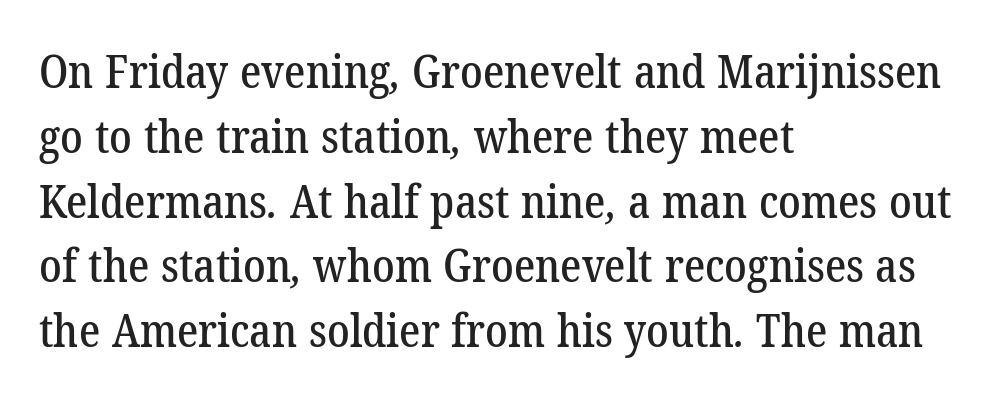
Q: Is the typeface a serif or a sans-serif typeface? A: Serif.
Q: Is the text underlined? A: No.
Q: How is the paragraph aligned? A: Left-aligned.
Q: Is the spacing between letters normal or unusually wide? A: Normal.
Q: Is the spacing between lines tight, normal or loose? A: Normal.
Q: Width (condensed, normal, or wide)? A: Normal.
Q: Stroke contrast? A: Low.
Q: x-height? A: Medium.
Q: Monospaced? A: No.
